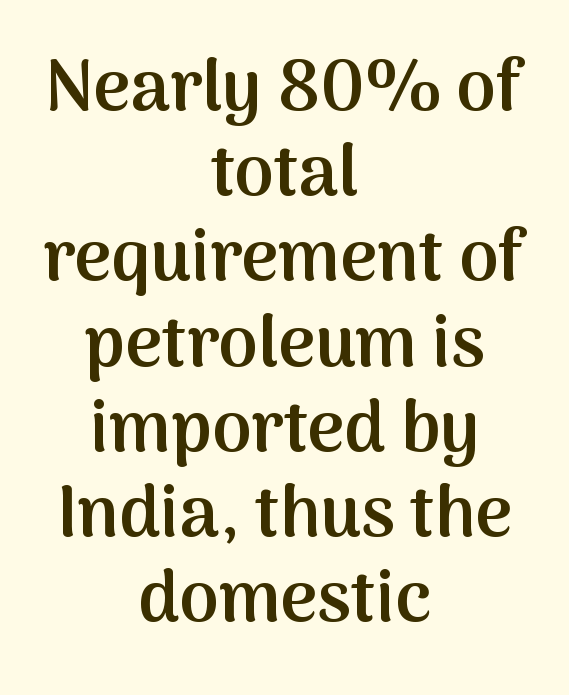
Only glyphs here, with clear space below each row. This sample has the flowing, uneven cadence of proportional lettering. This rendering employs a face without finishing strokes, i.e., a sans-serif. Students, note that the glyphs here touch the page at normal intervals. In terms of posture, this sample is upright. If you folded the block vertically in half, each line would mirror itself in length.
